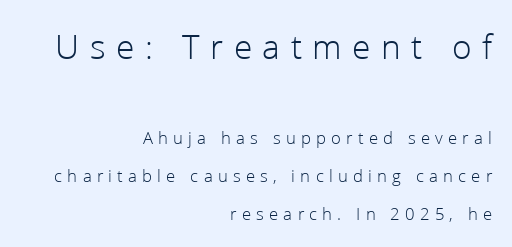
Q: Is the text bold? A: No.
Q: Is the text italic (slanted)? A: No, it is upright.
Q: Is the typeface a serif or a sans-serif typeface? A: Sans-serif.
Q: Is the text underlined? A: No.
Q: How is the paragraph aligned? A: Right-aligned.
Q: Is the spacing between letters normal or unusually wide? A: Unusually wide.
Q: Is the spacing between lines tight, normal or loose? A: Loose.
Q: Which block of text is set in a larger size, the first (top) or the second (bottom)? A: The first (top) one.
Q: Width (condensed, normal, or wide)? A: Normal.
Q: Stroke contrast? A: Low.
Q: x-height? A: Medium.
Q: Monospaced? A: No.
